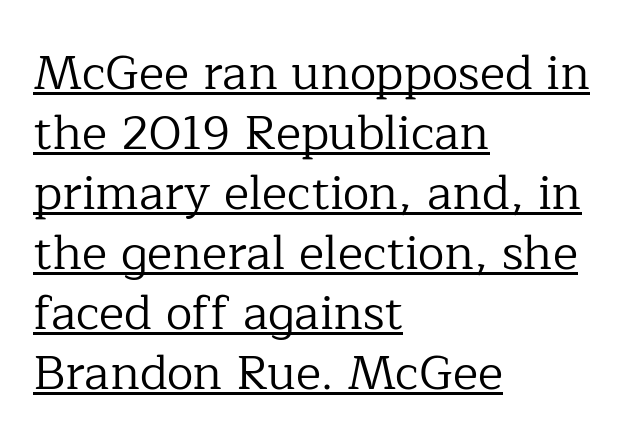
{"serif": "yes", "italic": "no", "bold": "no", "weight": "regular", "width": "normal", "stroke_contrast": "low", "x_height": "medium", "monospaced": "no", "underline": "yes", "align": "left", "line_spacing": "normal", "line_spacing_ratio": 1.25, "letter_spacing": "normal", "letter_spacing_em": 0.0, "glyph_px": 48}
